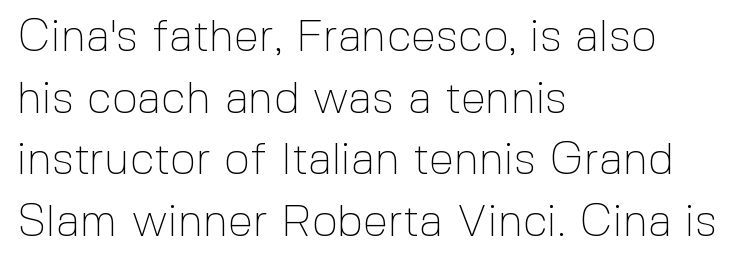
The image shows 45 px thin sans-serif type, upright; set left-aligned, normal line spacing (1.37x), normal letter spacing, not underlined; a medium x-height.
